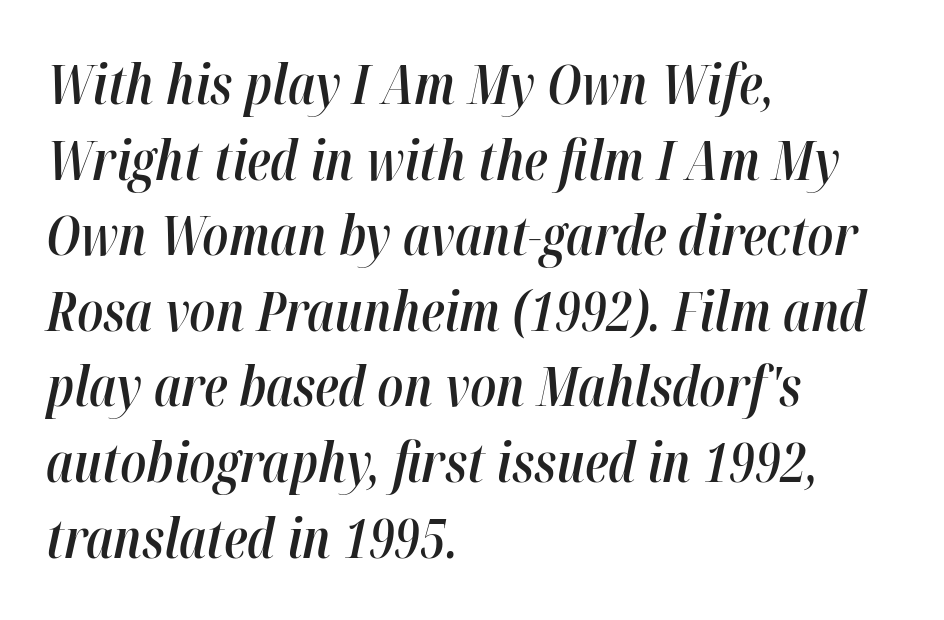
The type is set solid horizontally, with unmodified tracking. These lines carry some extra weight — a demibold, not a full bold. The setting favours the left margin, as ordinary paragraphs usually do. Underline: absent.
